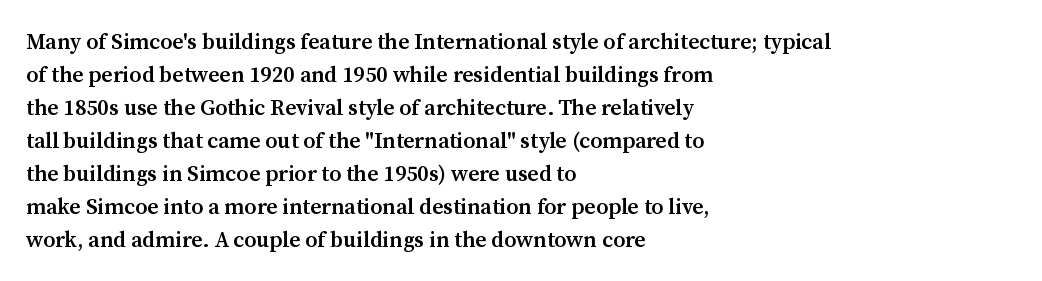
Ascenders rise straight up at ninety degrees. No word sits above an underline. Casual observation: everything's shoved over to the left. Between one letter and the next there's only the usual sliver of space.
